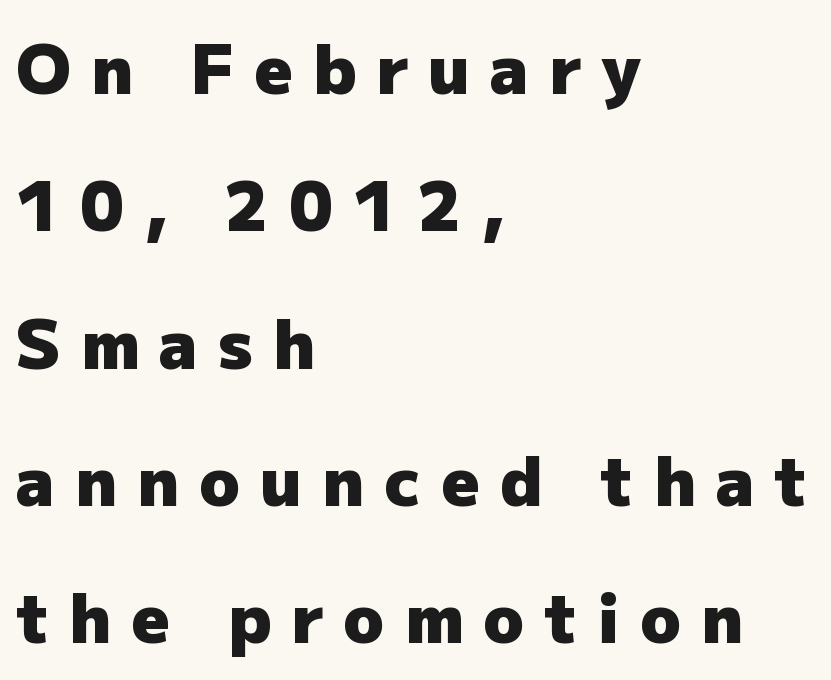
The image shows 67 px heavy sans-serif type, upright; set left-aligned, loose line spacing (2.05x), unusually wide letter spacing (+0.3 em), not underlined; low stroke contrast and a medium x-height.
